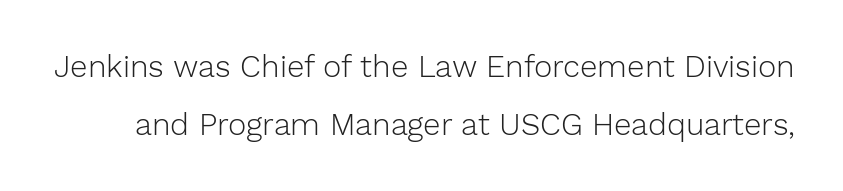
The lettering holds an erect, upright posture throughout. Tracking value appears to be zero — textbook default spacing. No extra ink here — the face is not bold. This sample has the flowing, uneven cadence of proportional lettering. Beneath every word, the page is bare.
